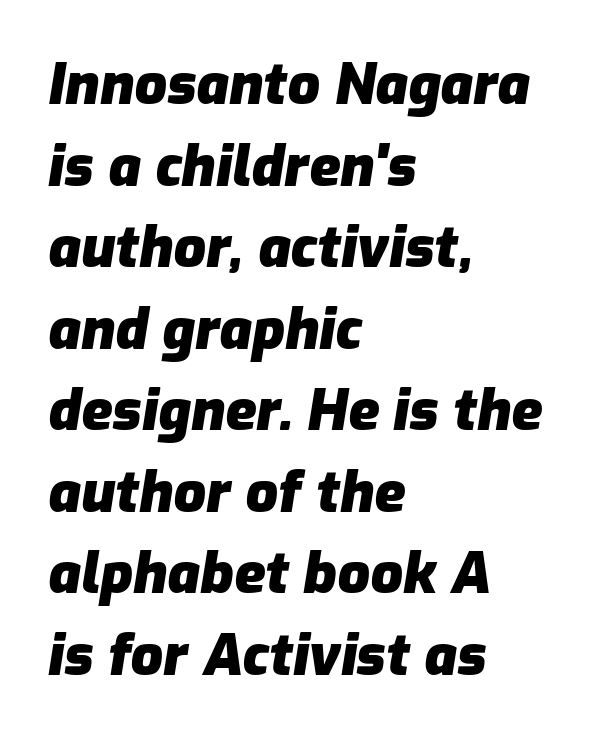
Q: Is the text bold? A: Yes.
Q: Is the text italic (slanted)? A: Yes, it leans right by about 9 degrees.
Q: Is the text underlined? A: No.
Q: How is the paragraph aligned? A: Left-aligned.
Q: Is the spacing between letters normal or unusually wide? A: Normal.
Q: Is the spacing between lines tight, normal or loose? A: Normal.
Q: Width (condensed, normal, or wide)? A: Normal.
Q: Stroke contrast? A: Low.
Q: x-height? A: Medium.
Q: Monospaced? A: No.
